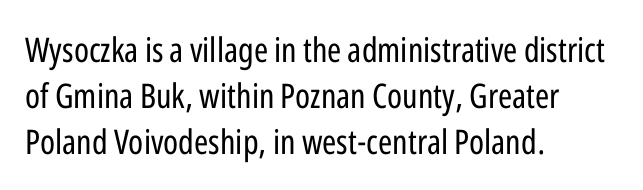
Q: Is the text bold? A: No.
Q: Is the text italic (slanted)? A: No, it is upright.
Q: Is the typeface a serif or a sans-serif typeface? A: Sans-serif.
Q: Is the text underlined? A: No.
Q: How is the paragraph aligned? A: Left-aligned.
Q: Is the spacing between letters normal or unusually wide? A: Normal.
Q: Is the spacing between lines tight, normal or loose? A: Normal.
Q: Width (condensed, normal, or wide)? A: Condensed.
Q: Stroke contrast? A: Low.
Q: x-height? A: Medium.
Q: Monospaced? A: No.
